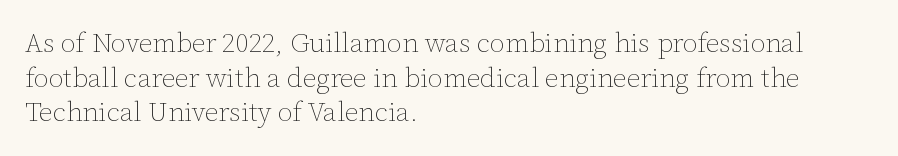
The block of text has a typical density, with ordinary space between rows. Which margin do the lines hug? The left one — the right edge is uneven. The space directly below the letters is spotless. This is the regular roman posture of the typeface. Does extra space separate the letters? No, they use regular spacing.
